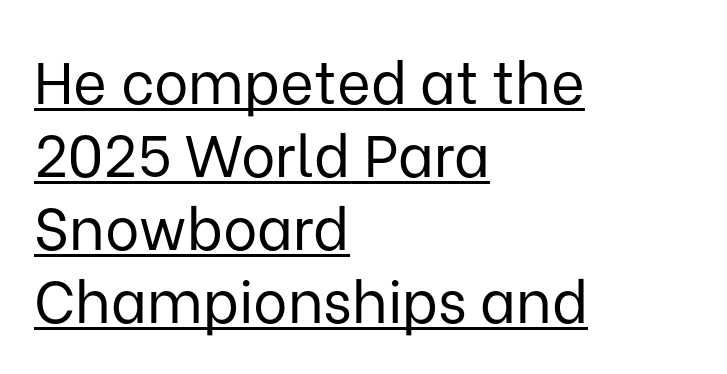
The image shows 58 px regular-weight sans-serif type, upright; set left-aligned, normal line spacing (1.26x), normal letter spacing, underlined; low stroke contrast and a medium x-height.
